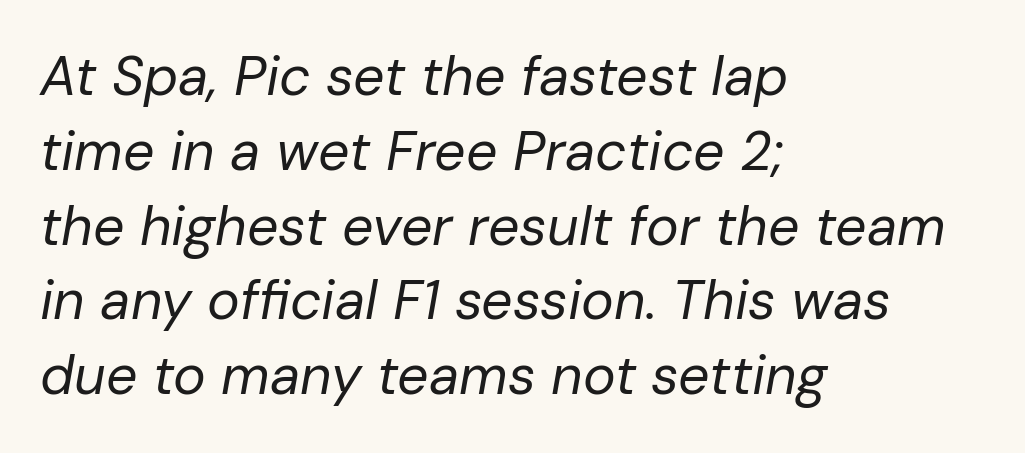
Line starts are locked; line ends wander. In terms of leading, this rendering sits right in the middle. These glyphs show unthickened strokes, regular width or finer. Does extra space separate the letters? No, they use regular spacing. This sample has the flowing, uneven cadence of proportional lettering. Anything drawn beneath the words? Only blank space.
